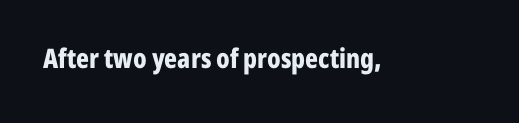
{"italic": "no", "bold": "yes", "underline": "no", "letter_spacing": "normal", "letter_spacing_em": 0.0, "glyph_px": 27}
